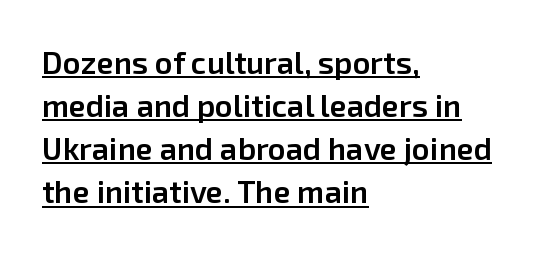
Q: Is the text bold? A: Semi-bold.
Q: Is the text italic (slanted)? A: No, it is upright.
Q: Is the typeface a serif or a sans-serif typeface? A: Sans-serif.
Q: Is the text underlined? A: Yes.
Q: How is the paragraph aligned? A: Left-aligned.
Q: Is the spacing between letters normal or unusually wide? A: Normal.
Q: Is the spacing between lines tight, normal or loose? A: Normal.
Q: Width (condensed, normal, or wide)? A: Normal.
Q: Stroke contrast? A: Low.
Q: x-height? A: Medium.
Q: Monospaced? A: No.
